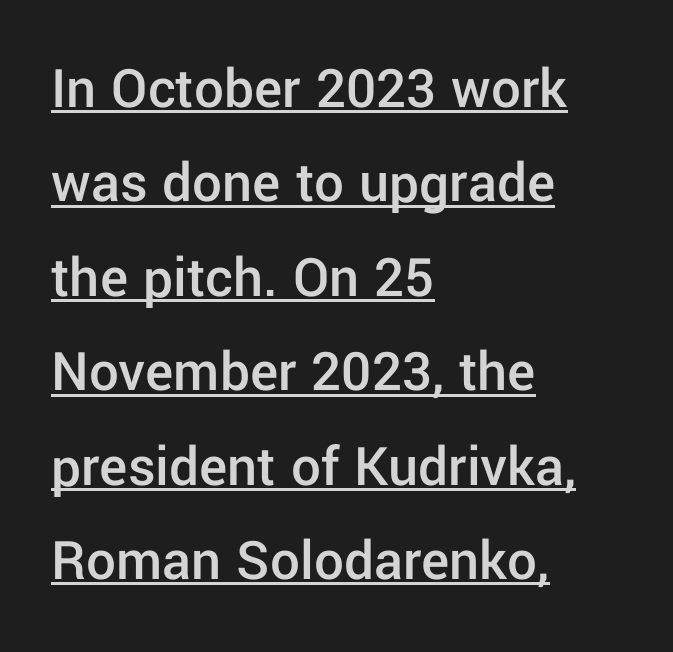
{"serif": "no", "italic": "no", "bold": "semi", "weight": "semibold", "width": "normal", "stroke_contrast": "low", "x_height": "medium", "monospaced": "no", "underline": "yes", "align": "left", "line_spacing": "normal", "line_spacing_ratio": 1.6, "letter_spacing": "normal", "letter_spacing_em": 0.0, "glyph_px": 59}
